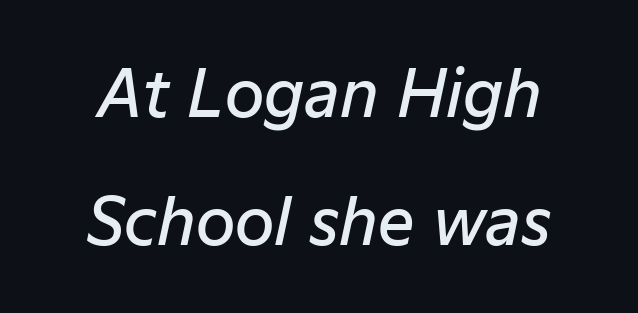
Q: Is the text bold? A: Semi-bold.
Q: Is the text italic (slanted)? A: Yes, it leans right by about 12 degrees.
Q: Is the text underlined? A: No.
Q: Is the spacing between letters normal or unusually wide? A: Normal.
Q: Is the spacing between lines tight, normal or loose? A: Loose.
Q: Width (condensed, normal, or wide)? A: Normal.
Q: Stroke contrast? A: Low.
Q: x-height? A: Medium.
Q: Monospaced? A: No.
